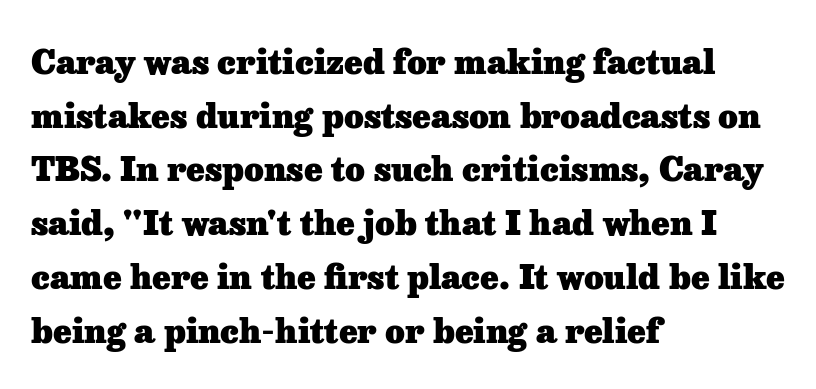
Q: Is the text bold? A: Yes.
Q: Is the text italic (slanted)? A: No, it is upright.
Q: Is the typeface a serif or a sans-serif typeface? A: Serif.
Q: Is the text underlined? A: No.
Q: How is the paragraph aligned? A: Left-aligned.
Q: Is the spacing between letters normal or unusually wide? A: Normal.
Q: Is the spacing between lines tight, normal or loose? A: Normal.
Q: Width (condensed, normal, or wide)? A: Normal.
Q: Stroke contrast? A: Low.
Q: x-height? A: Medium.
Q: Monospaced? A: No.
